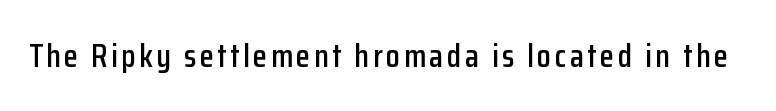
{"serif": "no", "italic": "no", "width": "condensed", "stroke_contrast": "low", "x_height": "medium", "monospaced": "no", "underline": "no", "glyph_px": 33}
